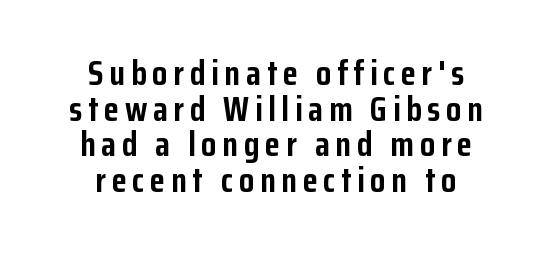
Q: Is the text bold? A: Yes.
Q: Is the text italic (slanted)? A: No, it is upright.
Q: Is the typeface a serif or a sans-serif typeface? A: Sans-serif.
Q: Is the text underlined? A: No.
Q: How is the paragraph aligned? A: Centered.
Q: Is the spacing between lines tight, normal or loose? A: Tight.
Q: Width (condensed, normal, or wide)? A: Condensed.
Q: Stroke contrast? A: Low.
Q: x-height? A: Medium.
Q: Monospaced? A: No.
